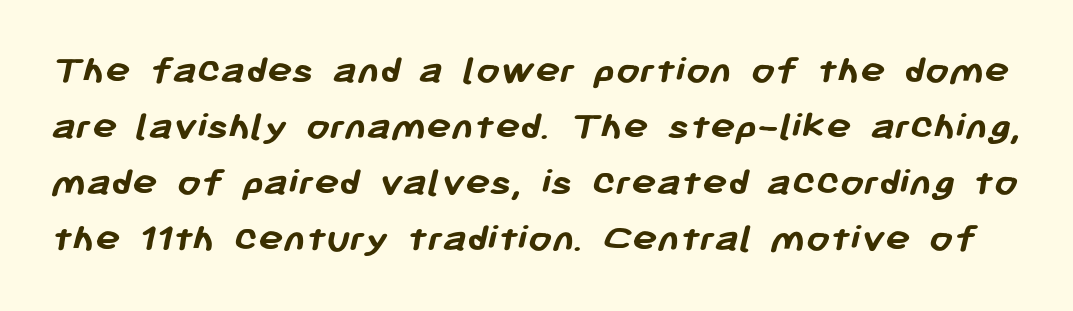
This sample uses plain, unmodified letter spacing. Typographically, this falls in the sans-serif category. Chunky letters — that's bold for sure. Rows of type keep a routine distance in the vertical direction. Think of a printed novel: that variable character pitch is what you see here.
